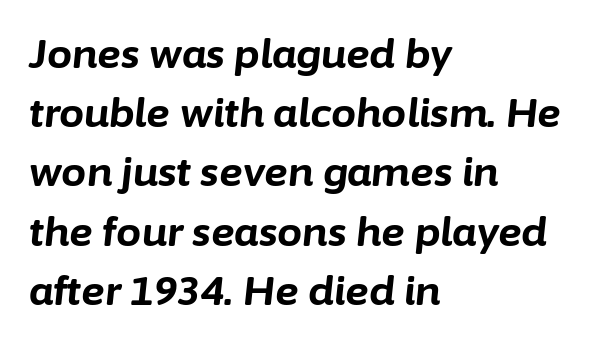
Q: Is the text bold? A: Yes.
Q: Is the text italic (slanted)? A: Yes, it leans right by about 6 degrees.
Q: Is the text underlined? A: No.
Q: How is the paragraph aligned? A: Left-aligned.
Q: Is the spacing between letters normal or unusually wide? A: Normal.
Q: Is the spacing between lines tight, normal or loose? A: Normal.
Q: Width (condensed, normal, or wide)? A: Normal.
Q: Stroke contrast? A: Low.
Q: x-height? A: Medium.
Q: Monospaced? A: No.
